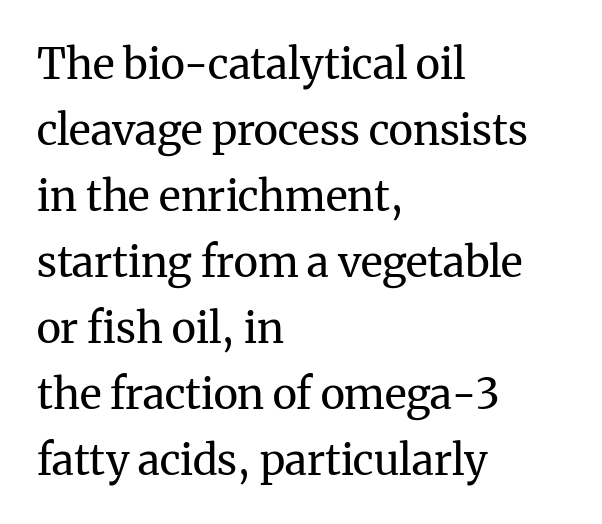
Q: Is the text bold? A: No.
Q: Is the text italic (slanted)? A: No, it is upright.
Q: Is the typeface a serif or a sans-serif typeface? A: Serif.
Q: Is the text underlined? A: No.
Q: How is the paragraph aligned? A: Left-aligned.
Q: Is the spacing between letters normal or unusually wide? A: Normal.
Q: Is the spacing between lines tight, normal or loose? A: Normal.
Q: Width (condensed, normal, or wide)? A: Normal.
Q: Stroke contrast? A: Medium.
Q: x-height? A: Medium.
Q: Monospaced? A: No.
